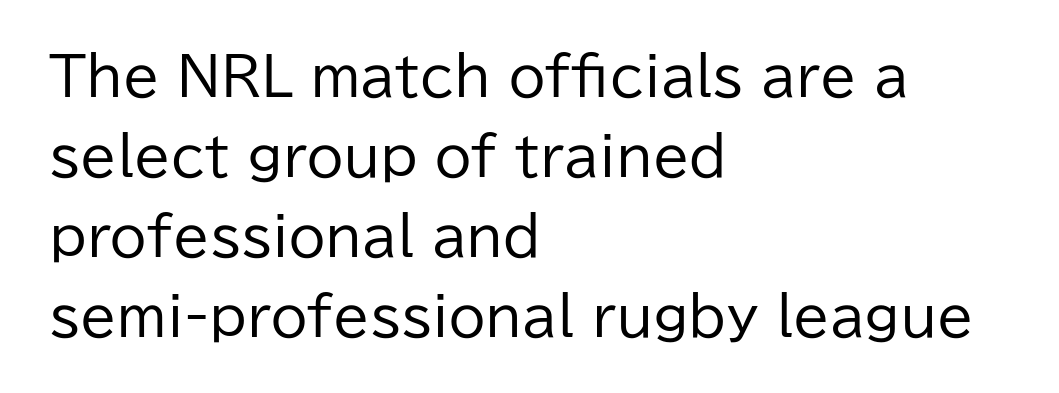
Q: Is the text bold? A: No.
Q: Is the text italic (slanted)? A: No, it is upright.
Q: Is the typeface a serif or a sans-serif typeface? A: Sans-serif.
Q: Is the text underlined? A: No.
Q: How is the paragraph aligned? A: Left-aligned.
Q: Is the spacing between letters normal or unusually wide? A: Normal.
Q: Is the spacing between lines tight, normal or loose? A: Normal.
Q: Width (condensed, normal, or wide)? A: Normal.
Q: Stroke contrast? A: Low.
Q: x-height? A: Medium.
Q: Monospaced? A: No.
